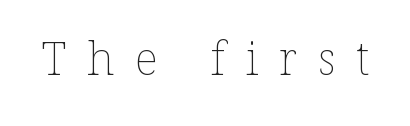
The letters stand straight up with perfectly vertical stems. The typeface has the unassuming heft of standard copy or less. Clear beneath every line of the passage. Varying glyph widths throughout — classic text-font behaviour.
